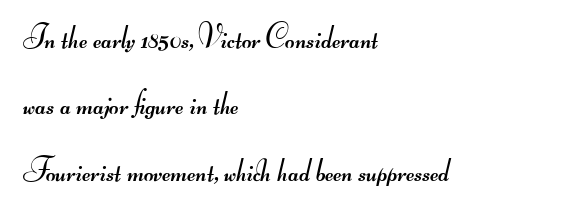
The image shows 33 px regular-weight, wide sans-serif type; set left-aligned, loose line spacing (2.01x), normal letter spacing, not underlined; medium stroke contrast.
